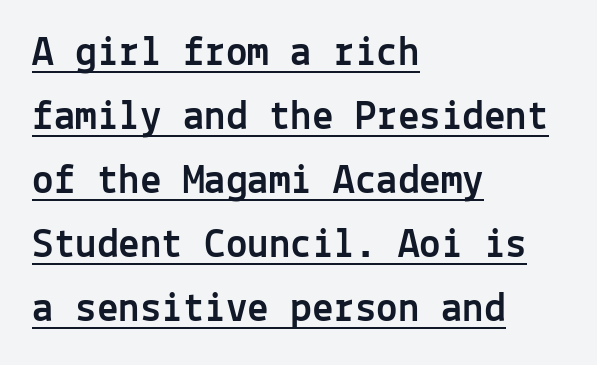
The letterforms sit shoulder to shoulder at normal distance. Nope, no serifs anywhere on these letters. Do the characters align in a grid? Yes, the font is monospaced. Glance below the letters and you will spot a drawn line.
